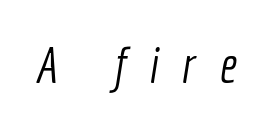
{"serif": "no", "bold": "no", "weight": "light", "width": "condensed", "x_height": "medium", "monospaced": "no", "underline": "no", "letter_spacing": "wide", "letter_spacing_em": 0.47, "glyph_px": 50}
